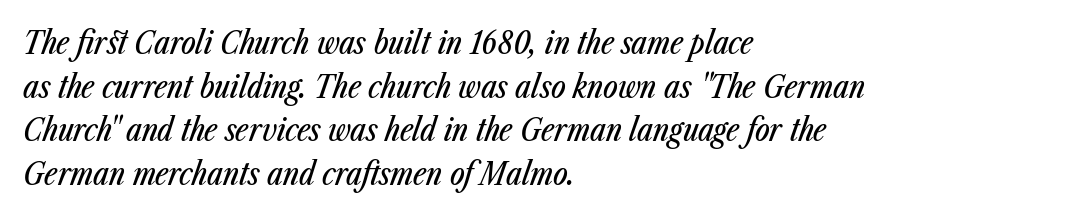
Q: Is the text italic (slanted)? A: Yes, it leans right by about 23 degrees.
Q: Is the text underlined? A: No.
Q: How is the paragraph aligned? A: Left-aligned.
Q: Is the spacing between letters normal or unusually wide? A: Normal.
Q: Is the spacing between lines tight, normal or loose? A: Normal.
Q: Width (condensed, normal, or wide)? A: Condensed.
Q: Stroke contrast? A: Low.
Q: x-height? A: Medium.
Q: Monospaced? A: No.
